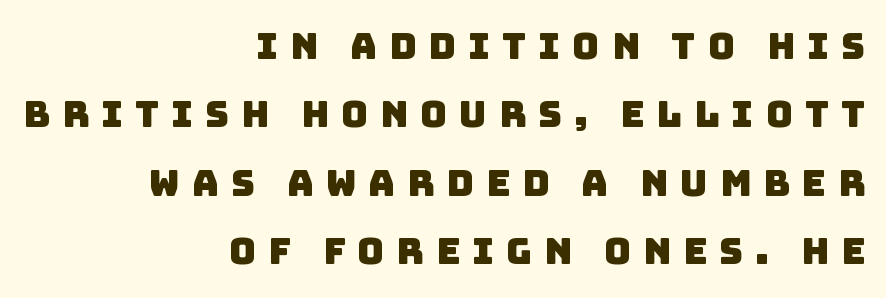
Q: Is the typeface a serif or a sans-serif typeface? A: Sans-serif.
Q: Is the text underlined? A: No.
Q: How is the paragraph aligned? A: Right-aligned.
Q: Is the spacing between letters normal or unusually wide? A: Unusually wide.
Q: Width (condensed, normal, or wide)? A: Normal.
Q: Stroke contrast? A: Low.
Q: x-height? A: Large.
Q: Monospaced? A: No.
